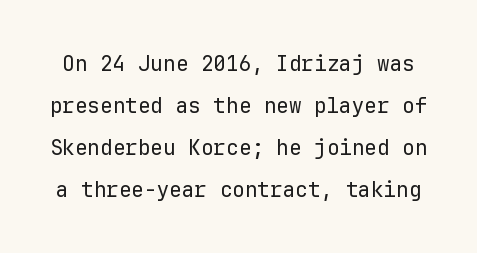
{"italic": "no", "bold": "no", "underline": "no", "line_spacing": "loose", "line_spacing_ratio": 2.0, "letter_spacing": "normal", "letter_spacing_em": 0.0, "glyph_px": 21}
